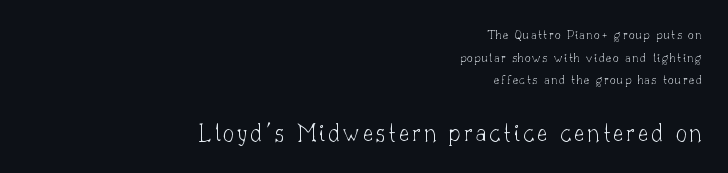
Q: Is the text bold? A: No.
Q: Is the text italic (slanted)? A: No, it is upright.
Q: Is the text underlined? A: No.
Q: How is the paragraph aligned? A: Right-aligned.
Q: Is the spacing between lines tight, normal or loose? A: Normal.
Q: Which block of text is set in a larger size, the first (top) or the second (bottom)? A: The second (bottom) one.
